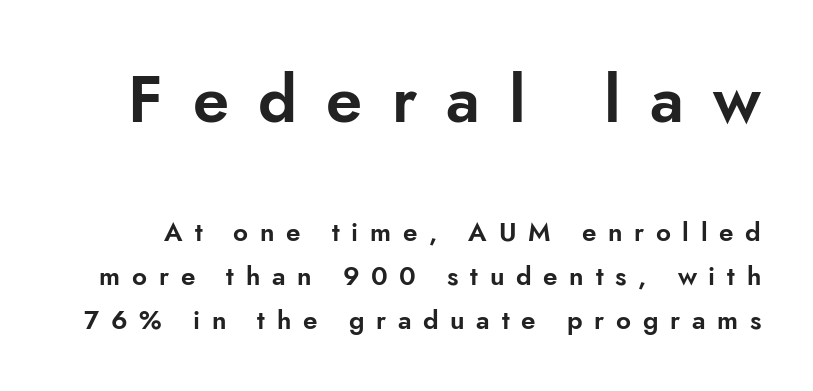
The image shows 65 px sans-serif type, upright; set normal line spacing (1.68x), unusually wide letter spacing (+0.45 em), not underlined; the first (top) block is 2.5x larger; low stroke contrast and a small x-height.
